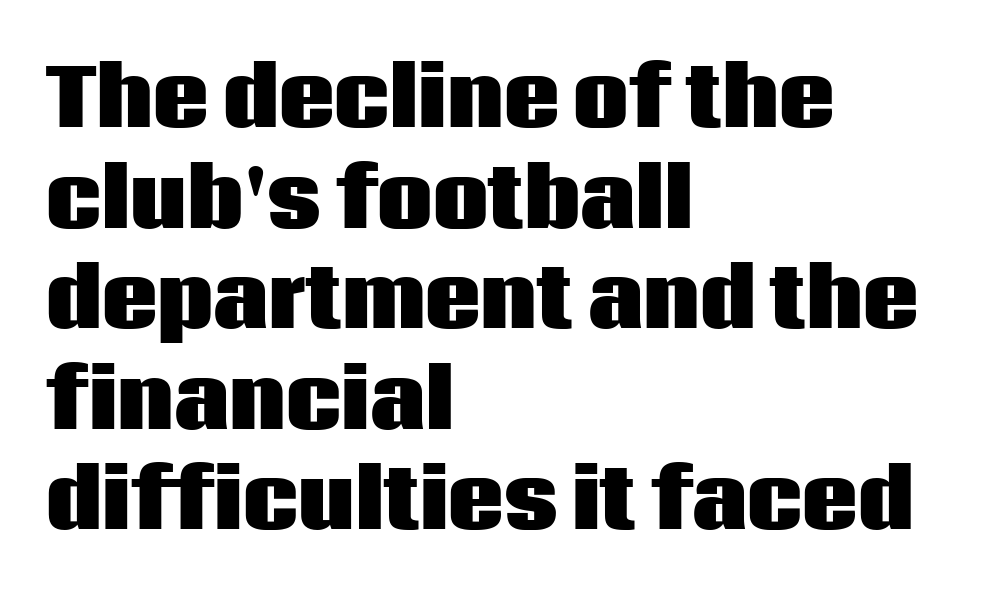
The image shows 78 px heavy sans-serif type, upright; set left-aligned, normal line spacing (1.29x), normal letter spacing, not underlined; low stroke contrast and a large x-height.
